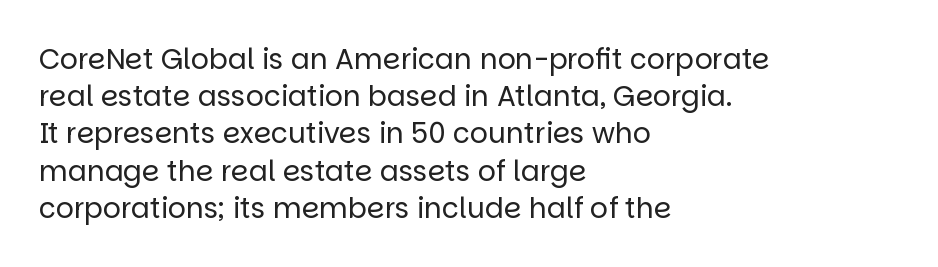
The image shows 28 px regular-weight sans-serif type, upright; set left-aligned, normal line spacing (1.33x), normal letter spacing, not underlined; low stroke contrast and a large x-height.
